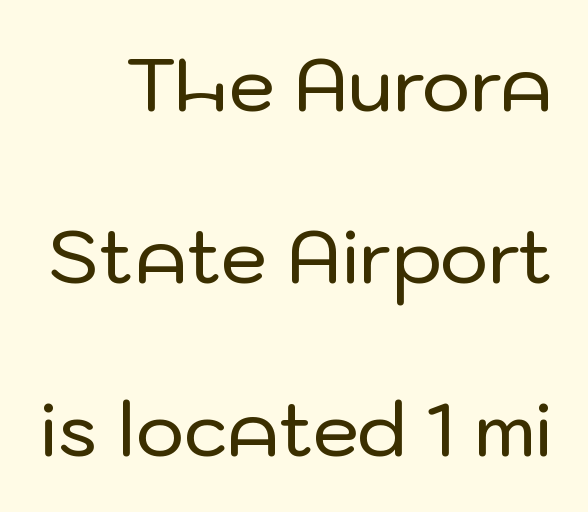
The image shows 74 px sans-serif type, upright; set loose line spacing (2.33x), normal letter spacing, not underlined; low stroke contrast and a medium x-height.
